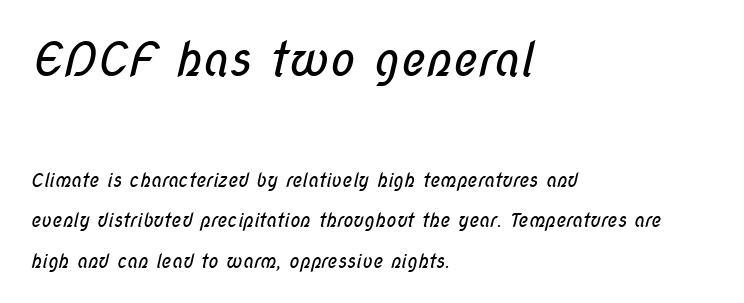
Each stroke keeps to a modest, everyday thickness or less. Note the varied advance widths — an 'i' is clearly narrower than an 'm'. The zone under the glyphs is completely vacant. The space between consecutive lines is lavish.
